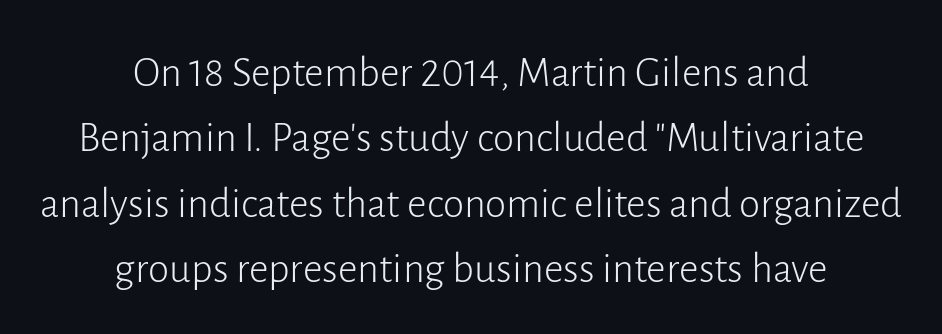
Q: Is the text bold? A: No.
Q: Is the text italic (slanted)? A: No, it is upright.
Q: Is the typeface a serif or a sans-serif typeface? A: Sans-serif.
Q: Is the text underlined? A: No.
Q: How is the paragraph aligned? A: Centered.
Q: Is the spacing between letters normal or unusually wide? A: Normal.
Q: Is the spacing between lines tight, normal or loose? A: Normal.
Q: Width (condensed, normal, or wide)? A: Normal.
Q: Stroke contrast? A: Low.
Q: x-height? A: Medium.
Q: Monospaced? A: No.
